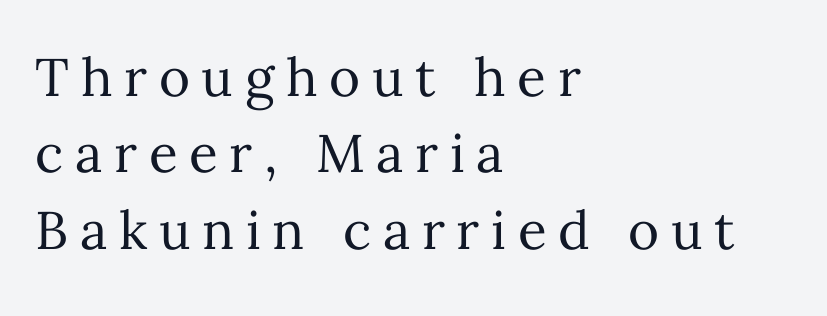
Q: Is the text bold? A: No.
Q: Is the text italic (slanted)? A: No, it is upright.
Q: Is the text underlined? A: No.
Q: How is the paragraph aligned? A: Left-aligned.
Q: Is the spacing between letters normal or unusually wide? A: Unusually wide.
Q: Is the spacing between lines tight, normal or loose? A: Normal.
Q: Width (condensed, normal, or wide)? A: Normal.
Q: Stroke contrast? A: Medium.
Q: x-height? A: Medium.
Q: Monospaced? A: No.
